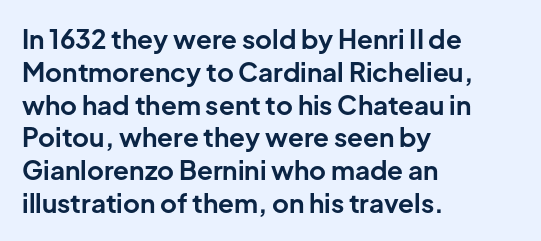
{"italic": "no", "bold": "yes", "underline": "no", "align": "left", "line_spacing": "normal", "line_spacing_ratio": 1.26, "letter_spacing": "normal", "letter_spacing_em": 0.0, "glyph_px": 26}
